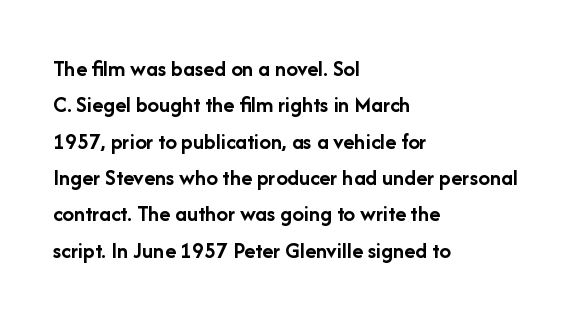
{"italic": "no", "bold": "yes", "underline": "no", "align": "left", "line_spacing": "normal", "line_spacing_ratio": 1.58, "letter_spacing": "normal", "letter_spacing_em": 0.0, "glyph_px": 23}
